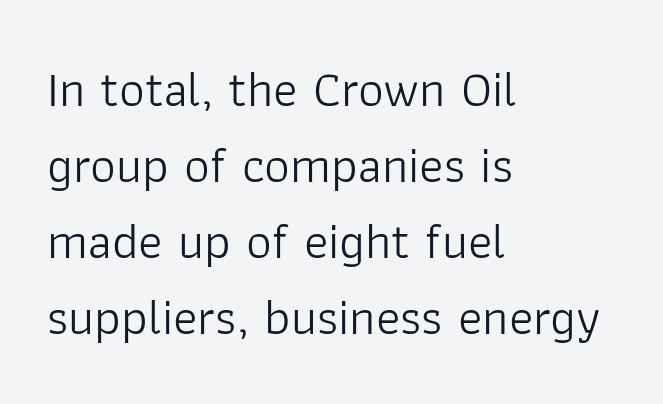
Do the characters align in a grid? No, the font is proportional. Summary of weight: not heavy and not bold. Look at the bottom of the vertical strokes: they stop flat, with no serifs. Line starts are locked; line ends wander. Italic: no, the glyphs are upright roman.
